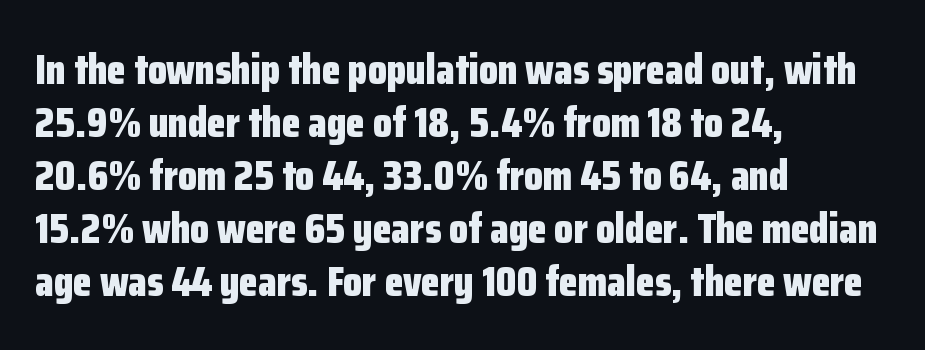
Is this a fixed-width face? No — the glyphs have proportional, varying widths. The type is set solid horizontally, with unmodified tracking. The foot of each line stays bare and open. Italic? Not at all — the glyphs are vertical.
